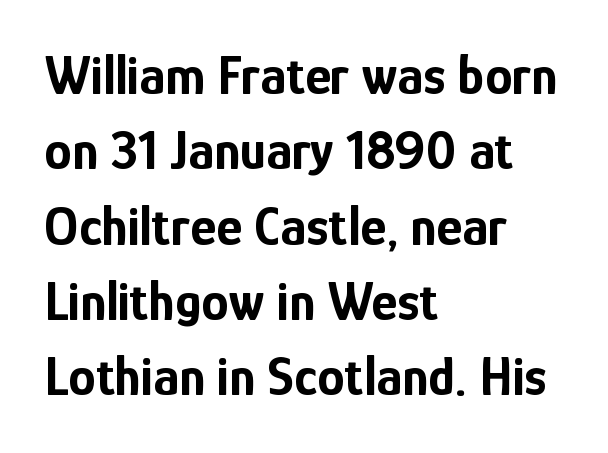
Q: Is the text bold? A: Yes.
Q: Is the text italic (slanted)? A: No, it is upright.
Q: Is the typeface a serif or a sans-serif typeface? A: Sans-serif.
Q: Is the text underlined? A: No.
Q: How is the paragraph aligned? A: Left-aligned.
Q: Is the spacing between letters normal or unusually wide? A: Normal.
Q: Is the spacing between lines tight, normal or loose? A: Normal.
Q: Width (condensed, normal, or wide)? A: Condensed.
Q: Stroke contrast? A: Low.
Q: x-height? A: Medium.
Q: Monospaced? A: No.
